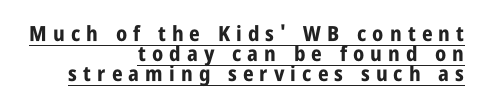
Q: Is the text bold? A: Yes.
Q: Is the text italic (slanted)? A: No, it is upright.
Q: Is the text underlined? A: Yes.
Q: How is the paragraph aligned? A: Right-aligned.
Q: Is the spacing between letters normal or unusually wide? A: Unusually wide.
Q: Is the spacing between lines tight, normal or loose? A: Tight.
